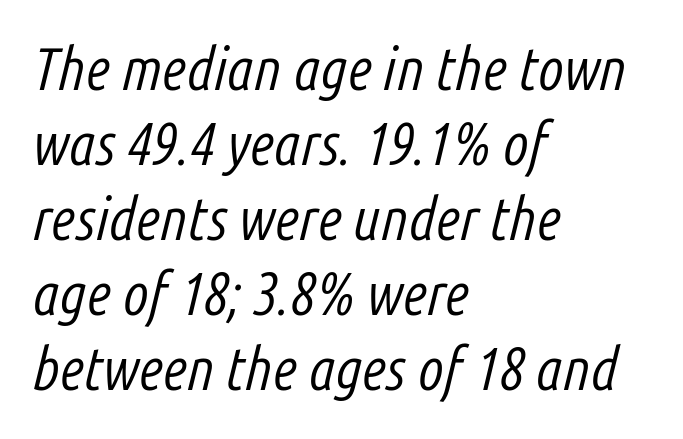
The image shows 60 px light, condensed type, italic (leaning right); set left-aligned, normal line spacing (1.25x), normal letter spacing, not underlined; low stroke contrast and a medium x-height.
